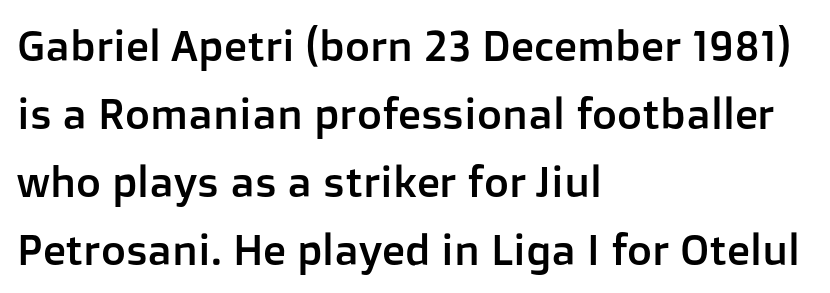
Q: Is the text italic (slanted)? A: No, it is upright.
Q: Is the typeface a serif or a sans-serif typeface? A: Sans-serif.
Q: Is the text underlined? A: No.
Q: How is the paragraph aligned? A: Left-aligned.
Q: Is the spacing between letters normal or unusually wide? A: Normal.
Q: Is the spacing between lines tight, normal or loose? A: Normal.
Q: Width (condensed, normal, or wide)? A: Normal.
Q: Stroke contrast? A: Low.
Q: x-height? A: Medium.
Q: Monospaced? A: No.
